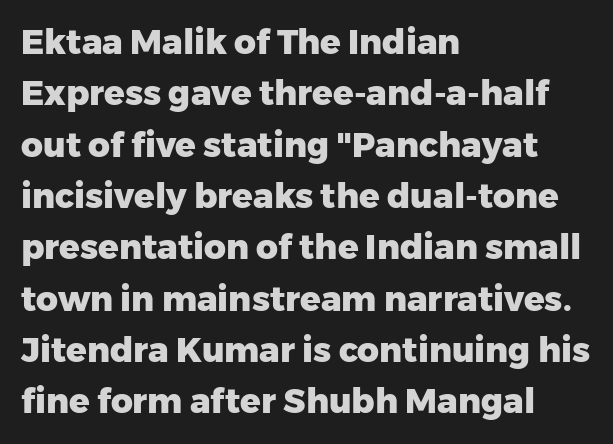
The image shows 34 px heavy sans-serif type, upright; set left-aligned, normal line spacing (1.51x), normal letter spacing, not underlined; low stroke contrast and a medium x-height.
